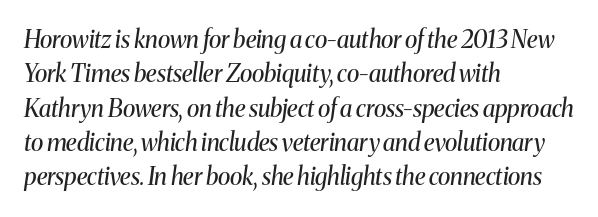
The image shows 24 px text type, italic (leaning right); set left-aligned, normal line spacing (1.43x), normal letter spacing, not underlined.
